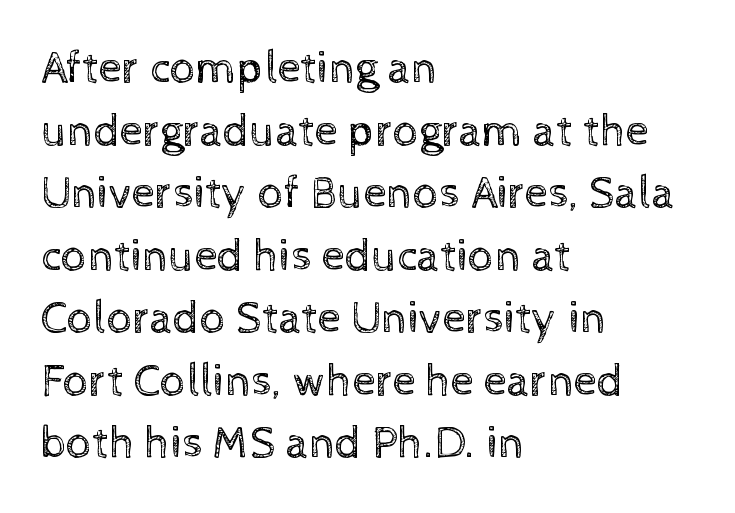
{"italic": "no", "bold": "no", "weight": "regular", "width": "normal", "x_height": "medium", "monospaced": "no", "underline": "no", "align": "left", "line_spacing": "normal", "line_spacing_ratio": 1.36, "letter_spacing": "normal", "letter_spacing_em": 0.0, "glyph_px": 46}
